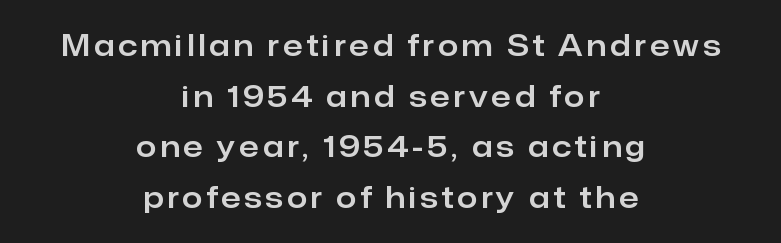
The image shows 29 px sans-serif type, upright; set centered, line spacing 1.75x, not underlined; low stroke contrast and a medium x-height.
